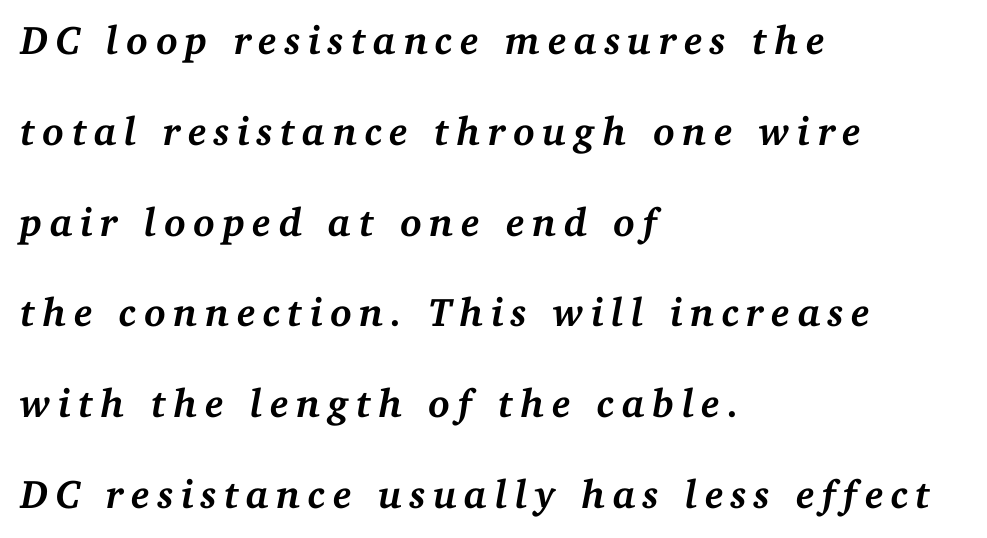
{"serif": "yes", "italic": "yes", "lean": "right", "slant_degrees": 11, "bold": "yes", "weight": "semibold", "width": "normal", "stroke_contrast": "medium", "x_height": "medium", "monospaced": "no", "underline": "no", "align": "left", "line_spacing": "loose", "line_spacing_ratio": 2.27, "glyph_px": 40}
